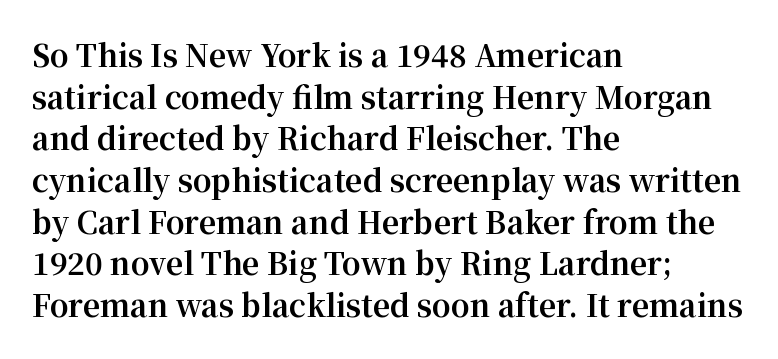
{"serif": "yes", "italic": "no", "bold": "yes", "weight": "bold", "width": "normal", "stroke_contrast": "medium", "x_height": "medium", "monospaced": "no", "underline": "no", "align": "left", "line_spacing": "normal", "line_spacing_ratio": 1.39, "letter_spacing": "normal", "letter_spacing_em": 0.0, "glyph_px": 30}
